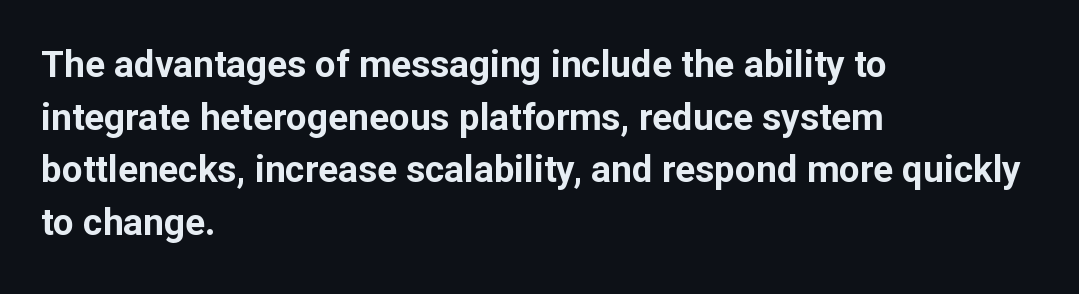
The leading is moderate, giving the passage an even texture. Observe the absence of serifs on each vertical stroke in this sample. You'd pick this weight for a headline — it's a proper bold. The area under the type is left untouched. Each letter keeps its own natural width here, so spacing adapts to shape. In terms of posture, this sample is upright.
